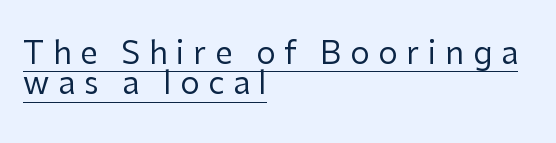
{"serif": "no", "italic": "no", "bold": "no", "weight": "regular", "width": "normal", "stroke_contrast": "low", "x_height": "medium", "monospaced": "no", "underline": "yes", "align": "left", "line_spacing": "tight", "line_spacing_ratio": 0.98, "letter_spacing": "wide", "letter_spacing_em": 0.28, "glyph_px": 31}
